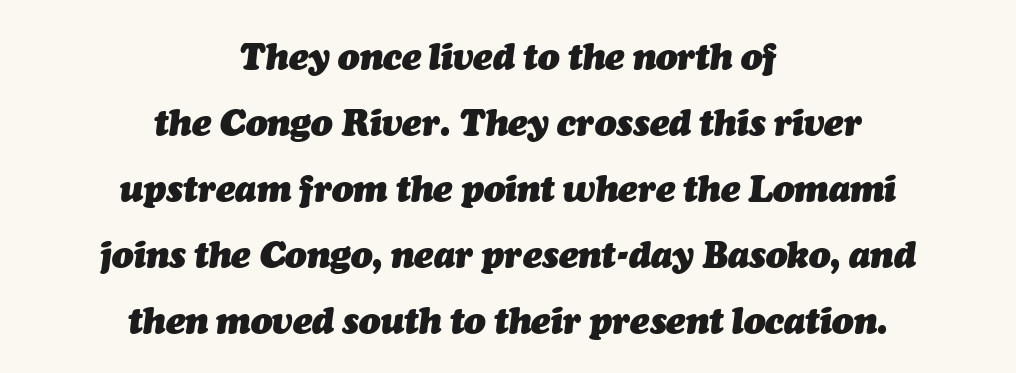
{"italic": "yes", "lean": "right", "slant_degrees": 7, "bold": "yes", "weight": "heavy", "width": "normal", "stroke_contrast": "medium", "x_height": "medium", "monospaced": "no", "underline": "no", "align": "center", "line_spacing_ratio": 1.83, "letter_spacing": "normal", "letter_spacing_em": 0.0, "glyph_px": 36}
